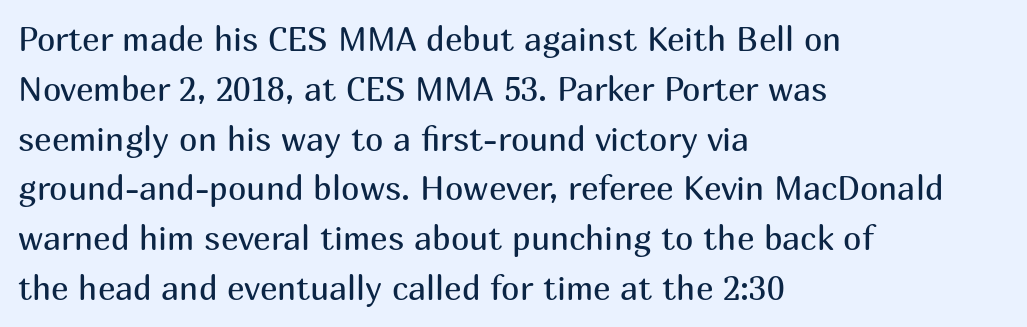
Q: Is the text bold? A: No.
Q: Is the text italic (slanted)? A: No, it is upright.
Q: Is the typeface a serif or a sans-serif typeface? A: Sans-serif.
Q: Is the text underlined? A: No.
Q: How is the paragraph aligned? A: Left-aligned.
Q: Is the spacing between letters normal or unusually wide? A: Normal.
Q: Is the spacing between lines tight, normal or loose? A: Normal.
Q: Width (condensed, normal, or wide)? A: Normal.
Q: Stroke contrast? A: Medium.
Q: x-height? A: Medium.
Q: Monospaced? A: No.
